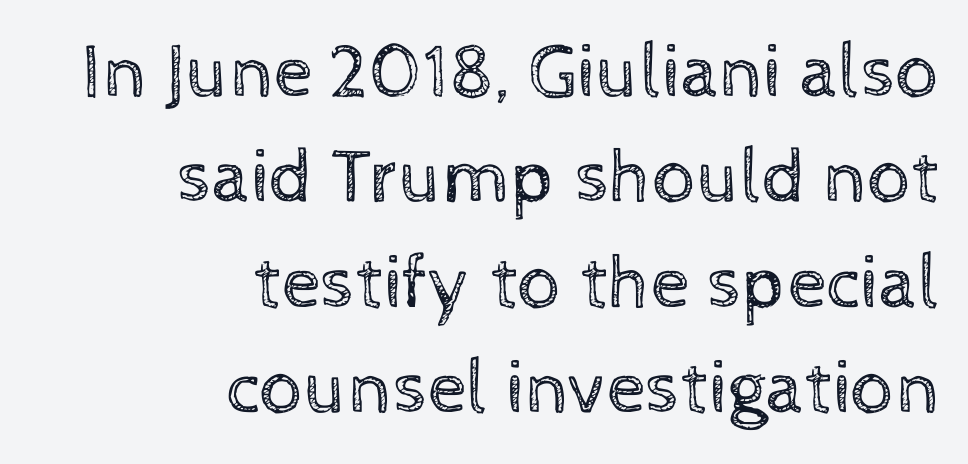
Q: Is the text bold? A: No.
Q: Is the text italic (slanted)? A: No, it is upright.
Q: Is the text underlined? A: No.
Q: How is the paragraph aligned? A: Right-aligned.
Q: Is the spacing between letters normal or unusually wide? A: Normal.
Q: Is the spacing between lines tight, normal or loose? A: Normal.
Q: Width (condensed, normal, or wide)? A: Normal.
Q: x-height? A: Medium.
Q: Monospaced? A: No.
